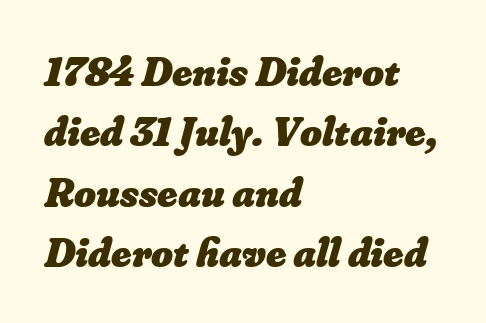
Q: Is the text bold? A: Yes.
Q: Is the text underlined? A: No.
Q: How is the paragraph aligned? A: Left-aligned.
Q: Is the spacing between letters normal or unusually wide? A: Normal.
Q: Is the spacing between lines tight, normal or loose? A: Normal.
Q: Width (condensed, normal, or wide)? A: Normal.
Q: Stroke contrast? A: Low.
Q: x-height? A: Small.
Q: Monospaced? A: No.
